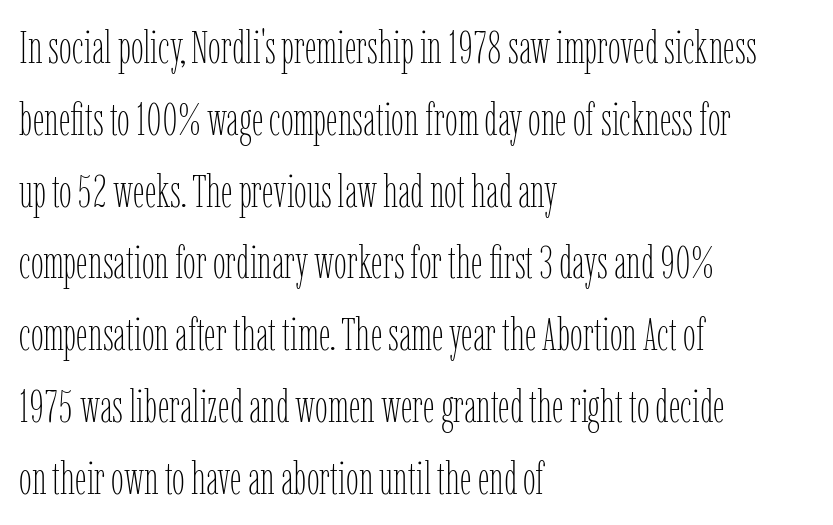
{"italic": "no", "bold": "no", "weight": "thin", "width": "condensed", "stroke_contrast": "low", "x_height": "medium", "monospaced": "no", "underline": "no", "align": "left", "line_spacing": "normal", "line_spacing_ratio": 1.56, "letter_spacing": "normal", "letter_spacing_em": 0.0, "glyph_px": 46}
